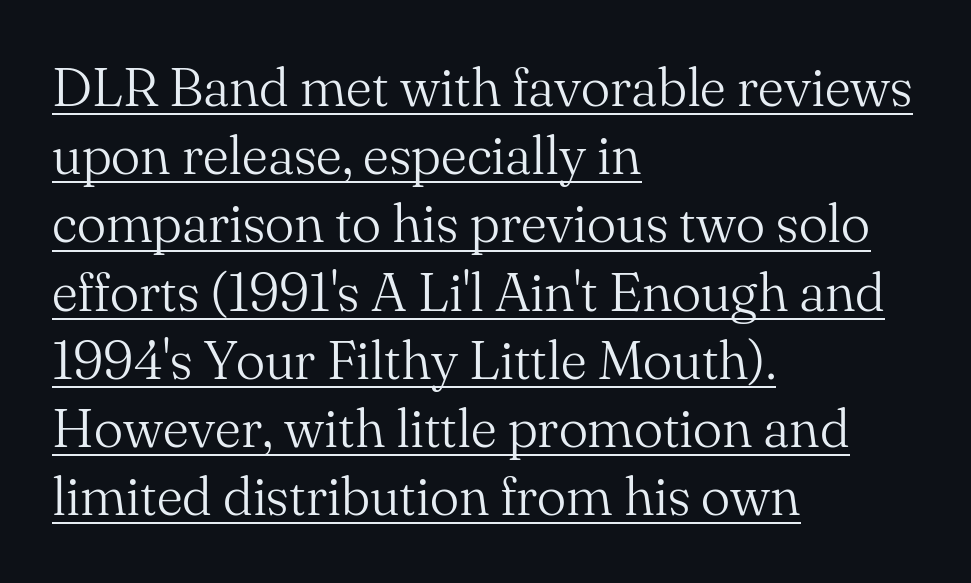
The rendering anchors every line to the left-hand side. This sample has the flowing, uneven cadence of proportional lettering. Beneath each row of characters lies a ruled line. Serif or sans? Serif — the stroke terminals have little feet. Does the lettering tilt? It doesn't — this is upright.
